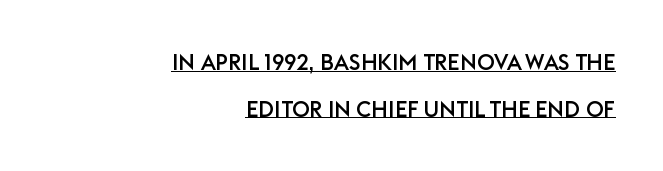
{"italic": "no", "underline": "yes", "align": "right", "line_spacing": "loose", "line_spacing_ratio": 2.12, "letter_spacing": "normal", "letter_spacing_em": 0.0, "glyph_px": 22}
